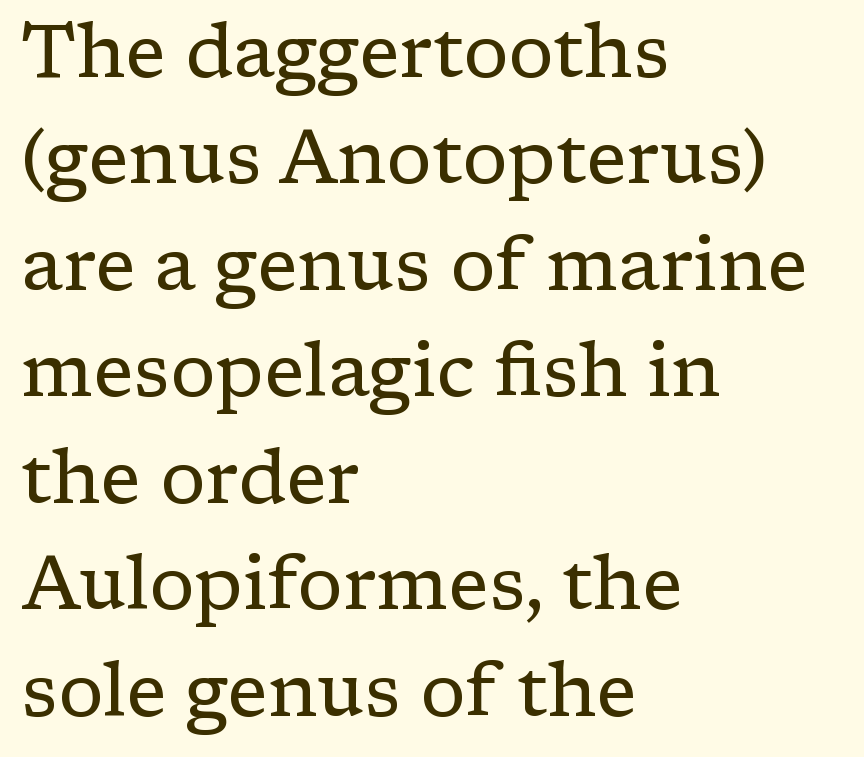
Q: Is the text bold? A: No.
Q: Is the text italic (slanted)? A: No, it is upright.
Q: Is the typeface a serif or a sans-serif typeface? A: Serif.
Q: Is the text underlined? A: No.
Q: How is the paragraph aligned? A: Left-aligned.
Q: Is the spacing between letters normal or unusually wide? A: Normal.
Q: Is the spacing between lines tight, normal or loose? A: Normal.
Q: Width (condensed, normal, or wide)? A: Normal.
Q: Stroke contrast? A: Low.
Q: x-height? A: Medium.
Q: Monospaced? A: No.
